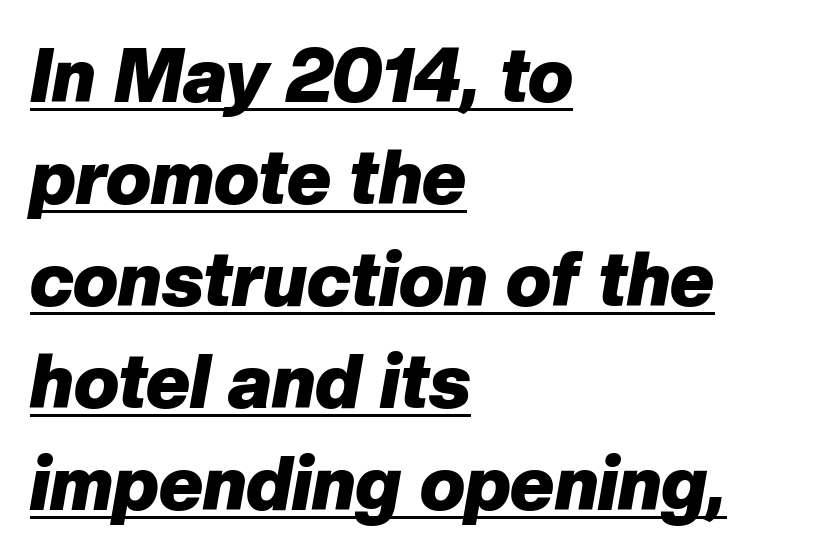
{"italic": "yes", "lean": "right", "slant_degrees": 10, "bold": "yes", "weight": "heavy", "width": "normal", "stroke_contrast": "low", "x_height": "medium", "monospaced": "no", "underline": "yes", "align": "left", "line_spacing": "normal", "line_spacing_ratio": 1.36, "letter_spacing": "normal", "letter_spacing_em": 0.0, "glyph_px": 75}
